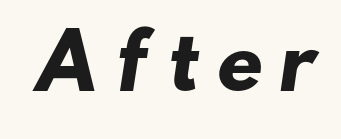
The image shows 74 px heavy, wide sans-serif type; set not underlined; low stroke contrast and a small x-height.
